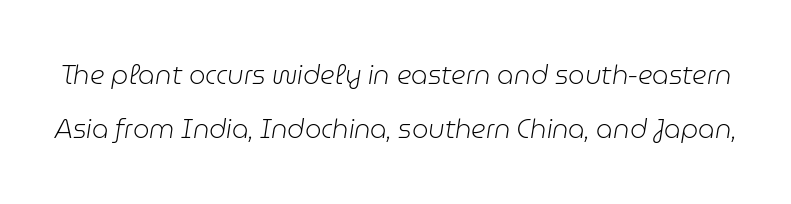
{"italic": "yes", "lean": "right", "slant_degrees": 9, "bold": "no", "underline": "no", "line_spacing": "loose", "line_spacing_ratio": 2.06, "letter_spacing": "normal", "letter_spacing_em": 0.0, "glyph_px": 26}
